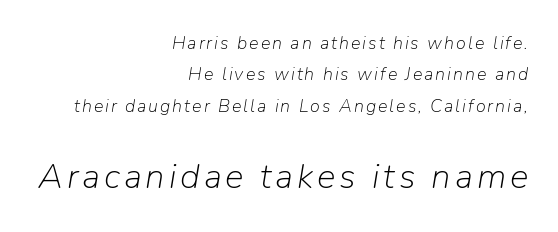
The image shows 35 px light type, italic (leaning right); set right-aligned, line spacing 1.75x, not underlined; the second (bottom) block is 1.94x larger; low stroke contrast and a medium x-height.
